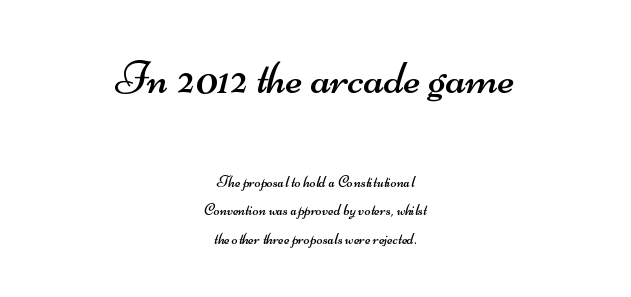
{"serif": "no", "bold": "no", "weight": "regular", "width": "wide", "stroke_contrast": "medium", "x_height": "small", "monospaced": "no", "underline": "no", "align": "center", "line_spacing_ratio": 1.78, "letter_spacing": "normal", "letter_spacing_em": 0.0, "larger_block": "first", "size_ratio": 3.0, "glyph_px": 48}
